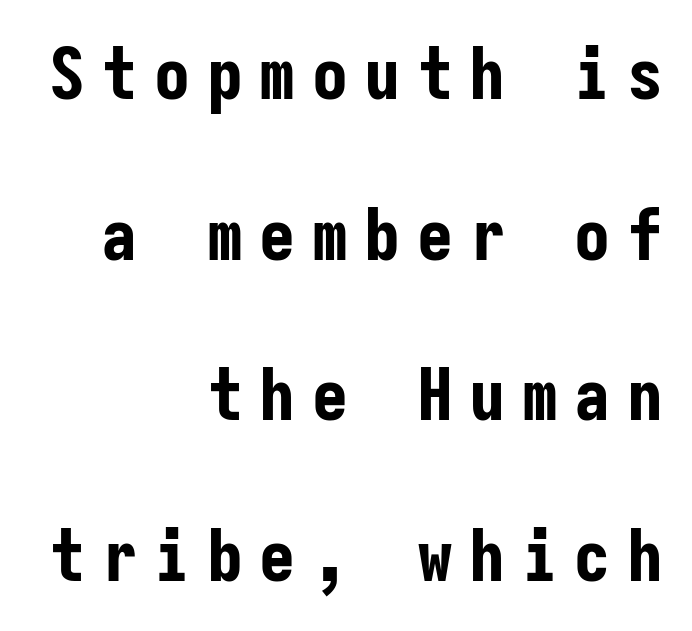
Q: Is the text bold? A: Yes.
Q: Is the text italic (slanted)? A: No, it is upright.
Q: Is the typeface a serif or a sans-serif typeface? A: Sans-serif.
Q: Is the text underlined? A: No.
Q: How is the paragraph aligned? A: Right-aligned.
Q: Is the spacing between letters normal or unusually wide? A: Unusually wide.
Q: Is the spacing between lines tight, normal or loose? A: Loose.
Q: Width (condensed, normal, or wide)? A: Condensed.
Q: Stroke contrast? A: Low.
Q: x-height? A: Medium.
Q: Monospaced? A: Yes.
